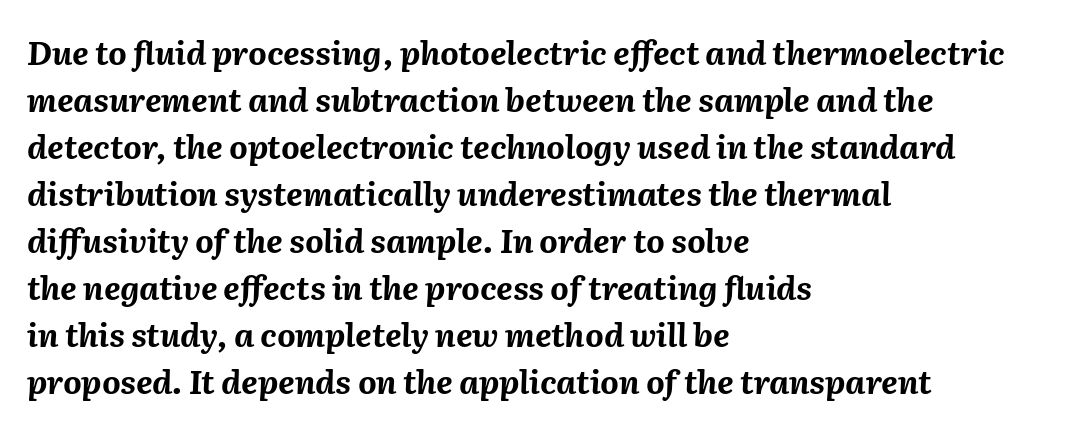
Q: Is the text bold? A: Yes.
Q: Is the text italic (slanted)? A: Yes, it leans right by about 2 degrees.
Q: Is the text underlined? A: No.
Q: How is the paragraph aligned? A: Left-aligned.
Q: Is the spacing between letters normal or unusually wide? A: Normal.
Q: Is the spacing between lines tight, normal or loose? A: Normal.
Q: Width (condensed, normal, or wide)? A: Normal.
Q: Stroke contrast? A: Medium.
Q: x-height? A: Medium.
Q: Monospaced? A: No.
